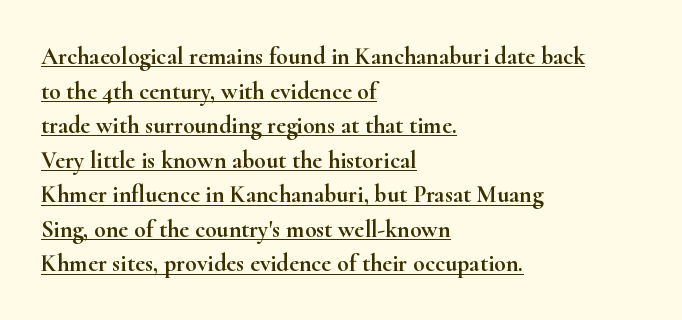
Q: Is the text italic (slanted)? A: No, it is upright.
Q: Is the text underlined? A: Yes.
Q: How is the paragraph aligned? A: Left-aligned.
Q: Is the spacing between letters normal or unusually wide? A: Normal.
Q: Is the spacing between lines tight, normal or loose? A: Normal.
